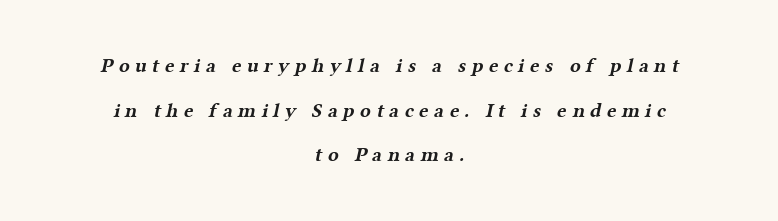
The image shows 20 px bold type; set centered, loose line spacing (2.23x), unusually wide letter spacing (+0.27 em), not underlined.
